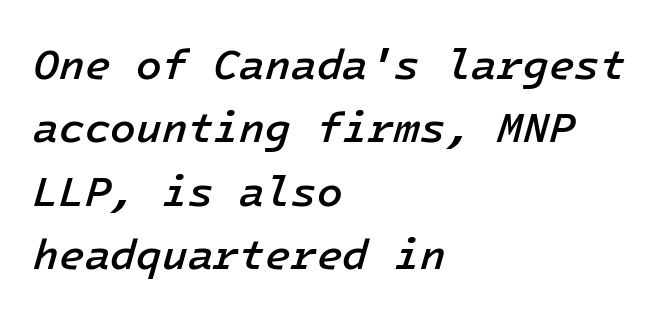
This sample uses an oblique cut, with every glyph tilted off the vertical. The typesetting leans somewhat heavy: a semibold. The area under the type is left untouched. Does the leading feel generous? No, just average. Line starts are locked; line ends wander. Honestly, the letter spacing is just normal — you wouldn't notice it.
